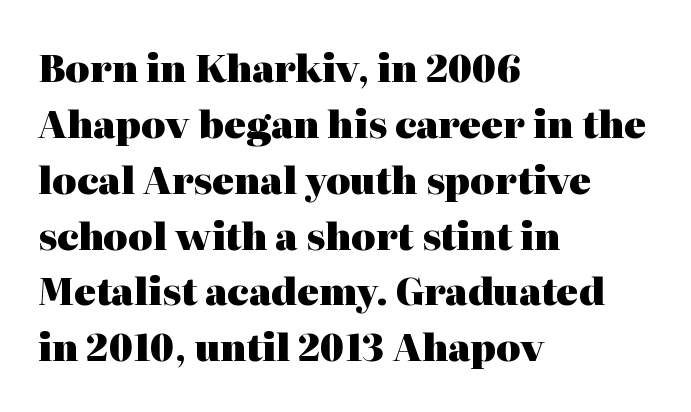
The image shows 37 px heavy serif type, upright; set left-aligned, normal line spacing (1.51x), normal letter spacing, not underlined; high stroke contrast and a medium x-height.
